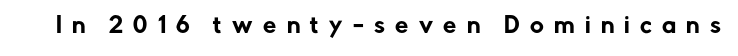
{"italic": "no", "underline": "no", "letter_spacing": "wide", "letter_spacing_em": 0.49, "glyph_px": 21}
